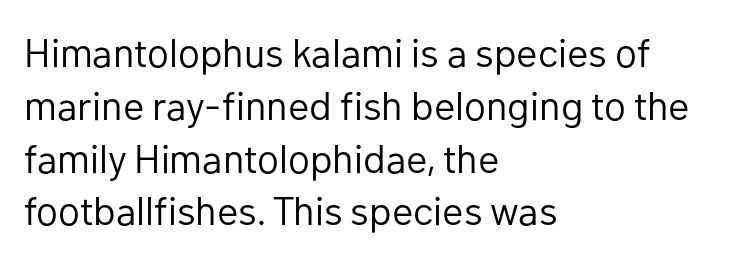
{"serif": "no", "italic": "no", "bold": "no", "weight": "regular", "width": "normal", "stroke_contrast": "low", "x_height": "medium", "monospaced": "no", "underline": "no", "align": "left", "line_spacing": "normal", "line_spacing_ratio": 1.32, "letter_spacing": "normal", "letter_spacing_em": 0.0, "glyph_px": 40}
